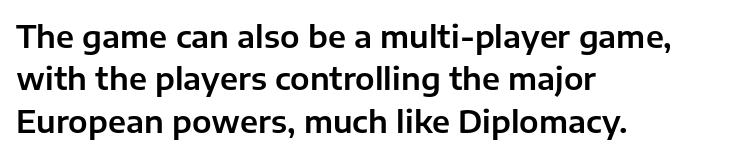
Q: Is the text italic (slanted)? A: No, it is upright.
Q: Is the typeface a serif or a sans-serif typeface? A: Sans-serif.
Q: Is the text underlined? A: No.
Q: How is the paragraph aligned? A: Left-aligned.
Q: Is the spacing between letters normal or unusually wide? A: Normal.
Q: Is the spacing between lines tight, normal or loose? A: Normal.
Q: Width (condensed, normal, or wide)? A: Normal.
Q: Stroke contrast? A: Low.
Q: x-height? A: Medium.
Q: Monospaced? A: No.
